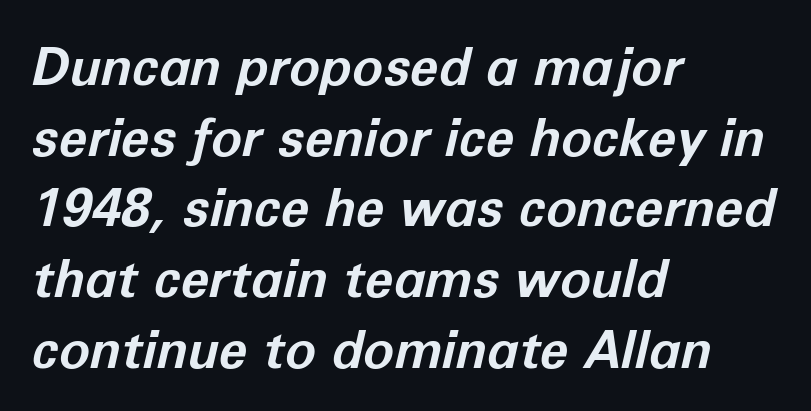
Q: Is the text bold? A: Yes.
Q: Is the text italic (slanted)? A: Yes, it leans right by about 12 degrees.
Q: Is the text underlined? A: No.
Q: How is the paragraph aligned? A: Left-aligned.
Q: Is the spacing between letters normal or unusually wide? A: Normal.
Q: Is the spacing between lines tight, normal or loose? A: Normal.
Q: Width (condensed, normal, or wide)? A: Normal.
Q: Stroke contrast? A: Low.
Q: x-height? A: Medium.
Q: Monospaced? A: No.
